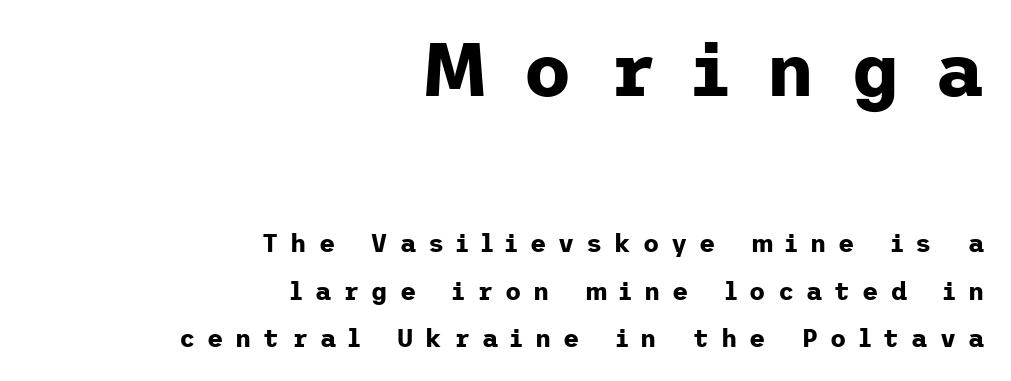
This rendering widens character spacing well past its baseline value. The passage shown is typeset with a sans-serif family. Underline: absent. Look at the stroke-to-counter ratio: heavy, a bold. The paragraph shown leans on its right margin.
